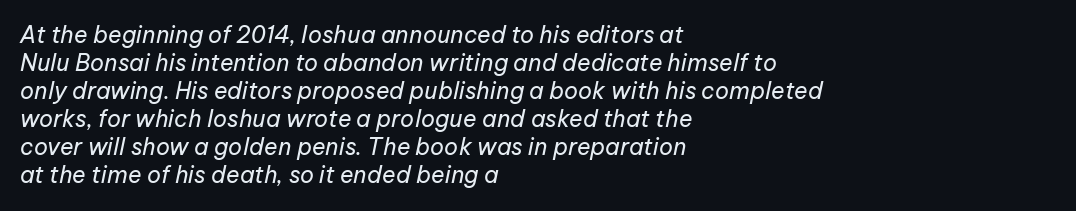
{"italic": "yes", "lean": "right", "slant_degrees": 12, "bold": "no", "underline": "no", "align": "left", "line_spacing_ratio": 1.22, "letter_spacing": "normal", "letter_spacing_em": 0.0, "glyph_px": 23}
